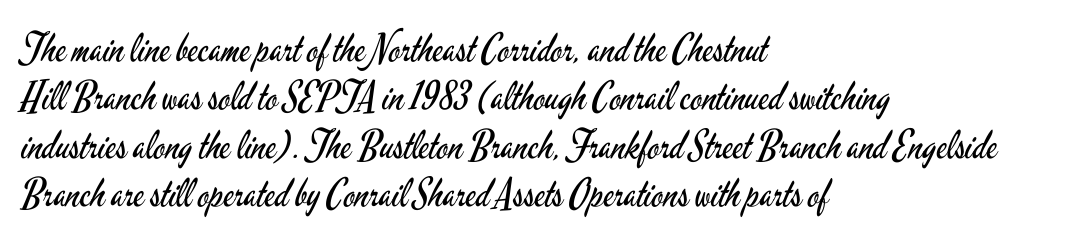
What kind of face is this? One without serifs — a sans. The tracking reads as untouched default to a designer's eye. Is the type heavy? It reads as light-to-regular instead. The face used here is proportionally spaced, like ordinary book or web type. Anything drawn beneath the words? Only blank space.
